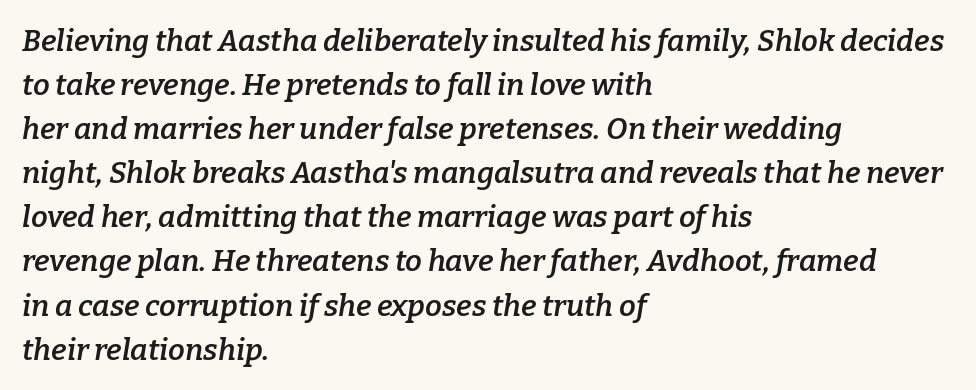
Is the letter spacing exaggerated? No — it looks like the ordinary default. Every letter is mildly thick-stroked: semibold rather than bold. The lettering tilts uniformly, giving the passage an italic look. Note: serifs present on the glyphs. The rendering uses natural spacing where letterforms have individual widths.
